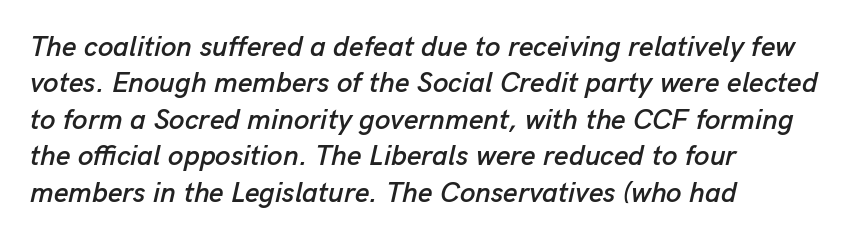
{"italic": "yes", "lean": "right", "slant_degrees": 13, "width": "normal", "stroke_contrast": "low", "x_height": "medium", "monospaced": "no", "underline": "no", "align": "left", "line_spacing": "normal", "line_spacing_ratio": 1.3, "letter_spacing": "normal", "letter_spacing_em": 0.0, "glyph_px": 28}
